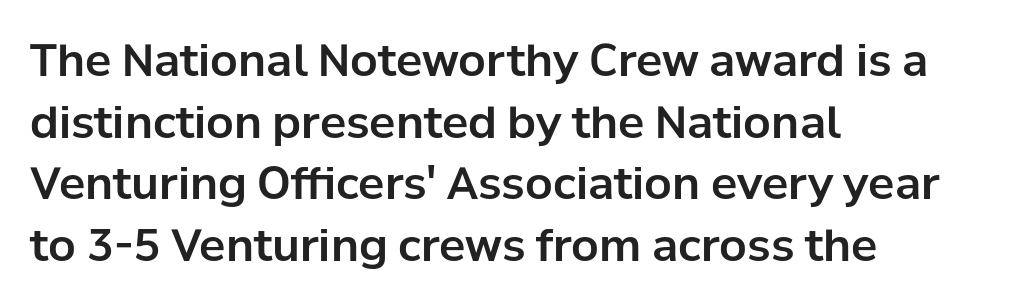
There is no visible air inserted between adjacent glyphs. The glyphs are unaccompanied by any horizontal stroke below them. Do the characters align in a grid? No, the font is proportional. Each new line begins a customary step beneath the previous one.
